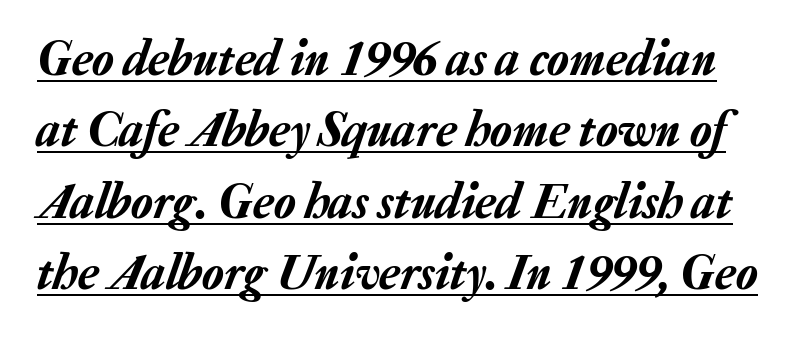
The image shows 50 px text type, italic (leaning right); set normal line spacing (1.43x), normal letter spacing, underlined; low stroke contrast and a medium x-height.
